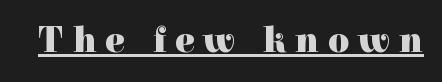
{"serif": "yes", "italic": "no", "bold": "yes", "weight": "heavy", "width": "normal", "x_height": "medium", "monospaced": "no", "underline": "yes", "letter_spacing": "wide", "letter_spacing_em": 0.25, "glyph_px": 37}
